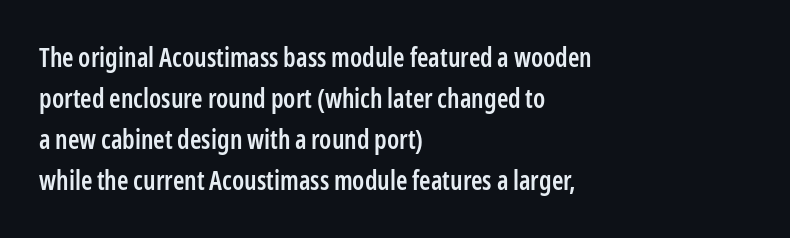
Q: Is the text bold? A: Semi-bold.
Q: Is the text italic (slanted)? A: No, it is upright.
Q: Is the text underlined? A: No.
Q: How is the paragraph aligned? A: Left-aligned.
Q: Is the spacing between letters normal or unusually wide? A: Normal.
Q: Is the spacing between lines tight, normal or loose? A: Normal.
